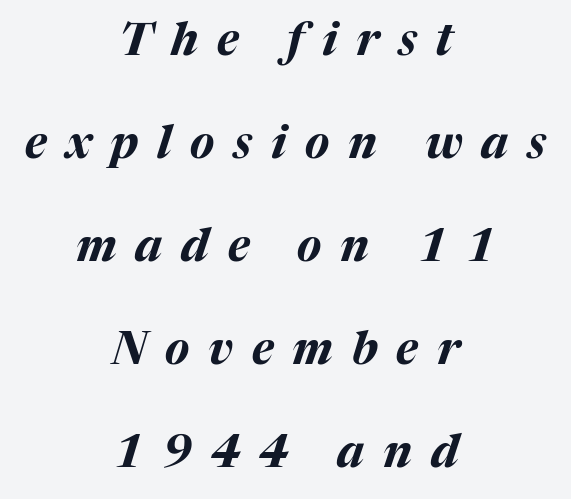
If you folded the block vertically in half, each line would mirror itself in length. The face used here has a pronounced slope to its letters. You could only call the tracking loose — the letters float apart. Honestly, there is no underline to notice here at all. Think of a printed novel: that variable character pitch is what you see here.
